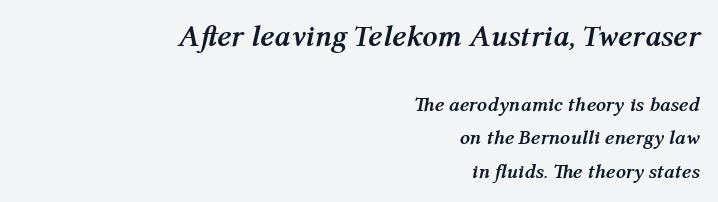
Leading: standard. The typography opts for an oblique posture over an upright one. The initial chunk of copy outweighs the following chunk in type size. Nobody drew a line under any word here. Notice how the passage keeps a crisp vertical edge on the right only.
